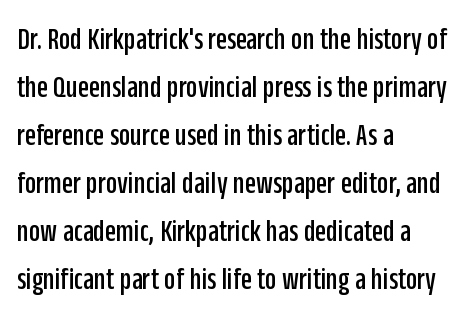
In CSS terms this would be text-align: left. Character widths vary here, with narrow letters taking less room than wide ones. No extra tracking has been applied to these lines. Stroke terminals: plain, sans-serif.
